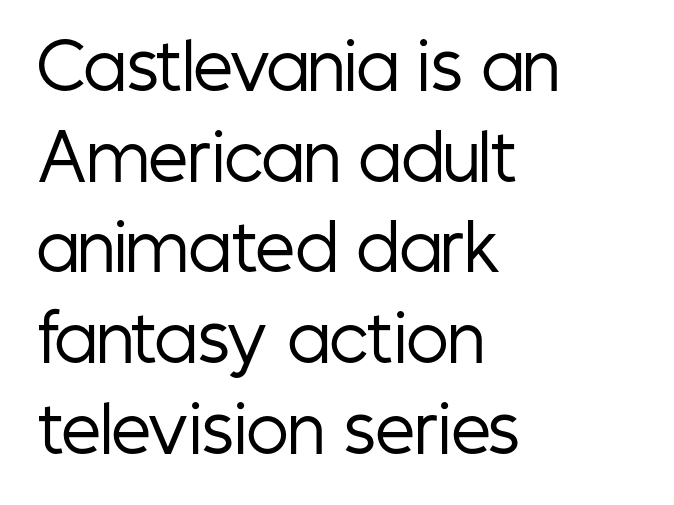
The typography opts for an upright posture over an oblique one. Grotesque or geometric, the face here clearly has no serifs. Heaviness? Minimal to ordinary, like unemphasized prose. The type is set solid horizontally, with unmodified tracking.
